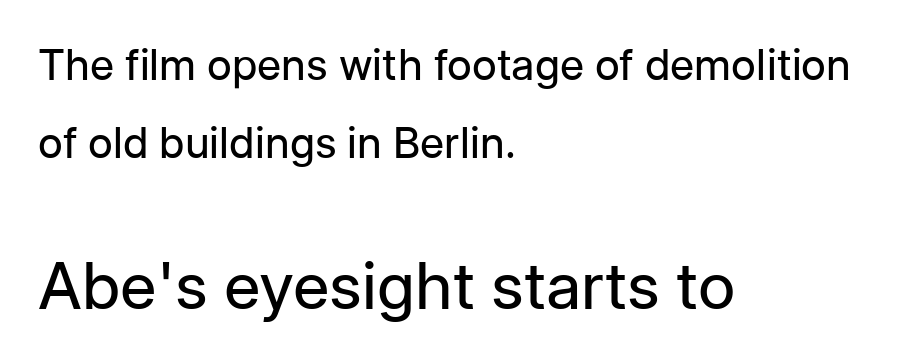
The image shows 65 px regular-weight sans-serif type, upright; set left-aligned, line spacing 1.81x, normal letter spacing, not underlined; the second (bottom) block is 1.51x larger; low stroke contrast and a medium x-height.
